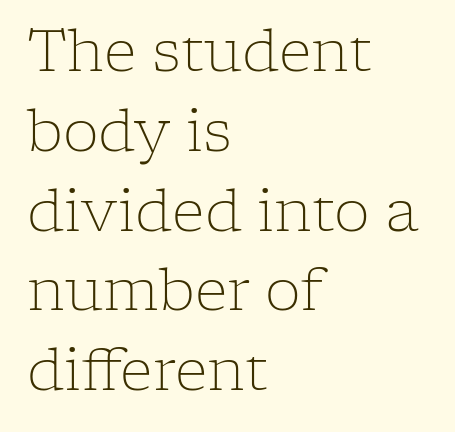
The image shows 57 px light serif type, upright; set left-aligned, normal line spacing (1.4x), normal letter spacing, not underlined; low stroke contrast and a medium x-height.
